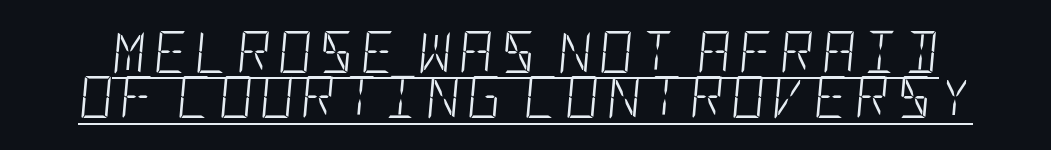
Q: Is the text bold? A: No.
Q: Is the text italic (slanted)? A: Yes, it leans right by about 5 degrees.
Q: Is the text underlined? A: Yes.
Q: Is the spacing between lines tight, normal or loose? A: Tight.
Q: Width (condensed, normal, or wide)? A: Condensed.
Q: Stroke contrast? A: Low.
Q: x-height? A: Large.
